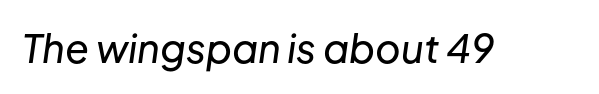
{"italic": "yes", "lean": "right", "slant_degrees": 8, "width": "normal", "stroke_contrast": "low", "x_height": "medium", "monospaced": "no", "underline": "no", "letter_spacing": "normal", "letter_spacing_em": 0.0, "glyph_px": 39}
